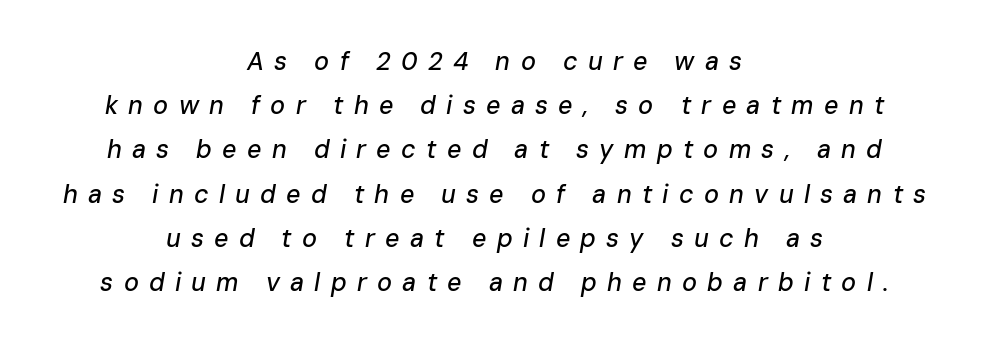
The passage shown is not underscored anywhere. There's an unmistakable incline to the writing here. In terms of letterspacing, this is a distinctly airy, spread setting. Teacher's note: observe the equal gaps on both sides — that is centered alignment.
